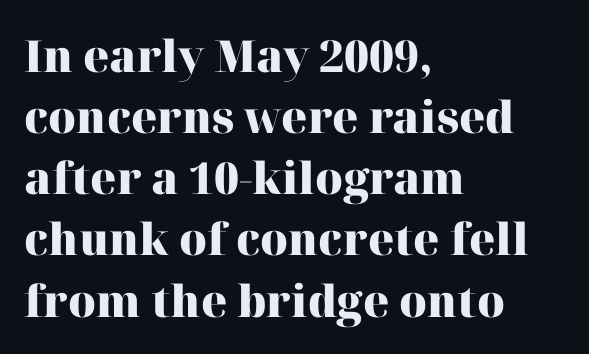
Spacing verdict: proportional, widths tailored to each character. Every row of glyphs begins at an identical x-position on the left. Italic? Not at all — the glyphs are vertical. In terms of letterform style, serifs are clearly present. Thick stems and heavy bowls — unmistakably bold.
